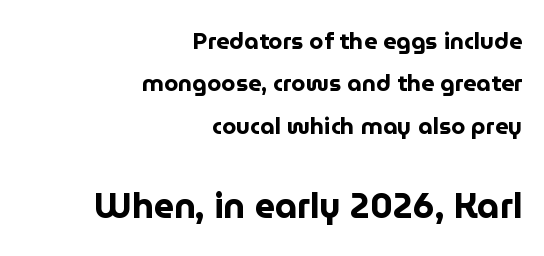
Q: Is the text bold? A: Yes.
Q: Is the text italic (slanted)? A: No, it is upright.
Q: Is the typeface a serif or a sans-serif typeface? A: Sans-serif.
Q: Is the text underlined? A: No.
Q: How is the paragraph aligned? A: Right-aligned.
Q: Is the spacing between letters normal or unusually wide? A: Normal.
Q: Which block of text is set in a larger size, the first (top) or the second (bottom)? A: The second (bottom) one.
Q: Width (condensed, normal, or wide)? A: Normal.
Q: Stroke contrast? A: Low.
Q: x-height? A: Medium.
Q: Monospaced? A: No.
